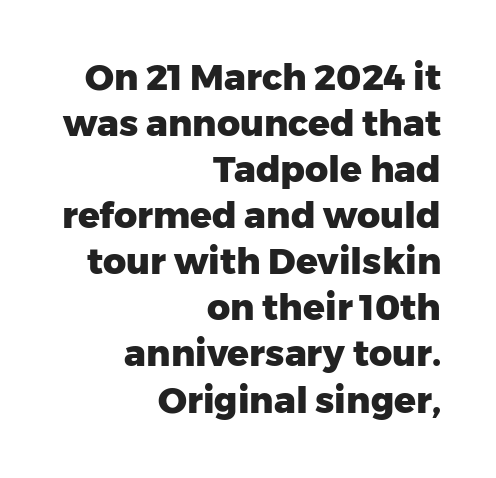
Q: Is the text bold? A: Yes.
Q: Is the text italic (slanted)? A: No, it is upright.
Q: Is the typeface a serif or a sans-serif typeface? A: Sans-serif.
Q: Is the text underlined? A: No.
Q: How is the paragraph aligned? A: Right-aligned.
Q: Is the spacing between letters normal or unusually wide? A: Normal.
Q: Is the spacing between lines tight, normal or loose? A: Normal.
Q: Width (condensed, normal, or wide)? A: Normal.
Q: Stroke contrast? A: Low.
Q: x-height? A: Medium.
Q: Monospaced? A: No.
